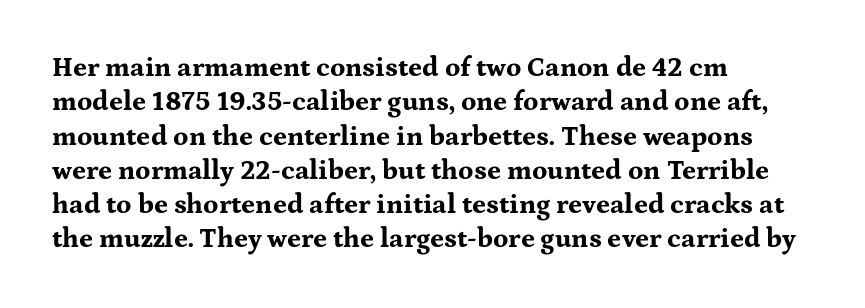
The image shows 27 px bold type, upright; set left-aligned, normal line spacing (1.27x), normal letter spacing, not underlined.
